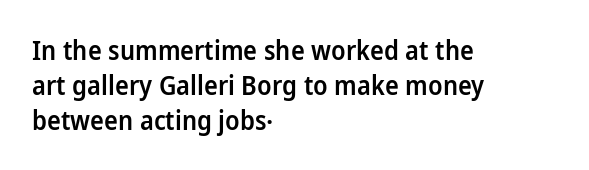
{"italic": "no", "bold": "semi", "underline": "no", "align": "left", "line_spacing": "normal", "line_spacing_ratio": 1.34, "letter_spacing": "normal", "letter_spacing_em": 0.0, "glyph_px": 26}
